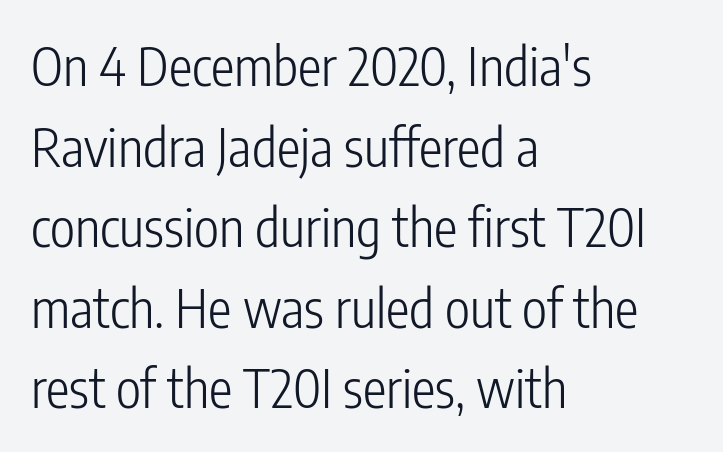
A typesetter would call this proportional, since set widths differ per character. The vertical gap from one line to the next is medium. This is roman type, the default non-slanted kind. Visually the block forms a straight wall on the left and a jagged coastline on the right.
